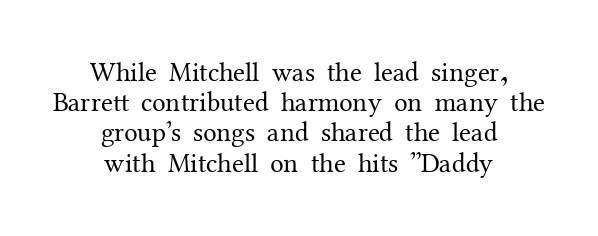
{"italic": "no", "bold": "no", "underline": "no", "align": "center", "line_spacing": "tight", "line_spacing_ratio": 1.12, "letter_spacing": "normal", "letter_spacing_em": 0.0, "glyph_px": 27}
